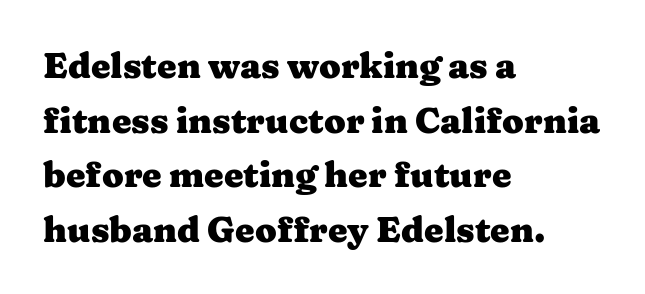
{"serif": "yes", "italic": "no", "bold": "yes", "weight": "heavy", "width": "wide", "stroke_contrast": "medium", "x_height": "medium", "monospaced": "no", "underline": "no", "align": "left", "line_spacing": "normal", "line_spacing_ratio": 1.56, "letter_spacing": "normal", "letter_spacing_em": 0.0, "glyph_px": 35}
